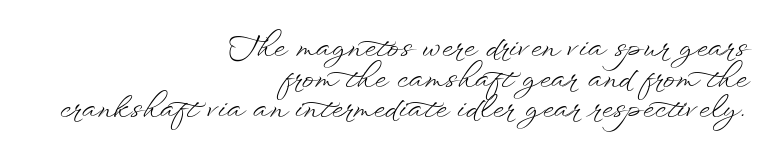
The image shows 29 px light, wide type; set right-aligned, tight line spacing (1.06x), normal letter spacing, not underlined; low stroke contrast and a small x-height.
